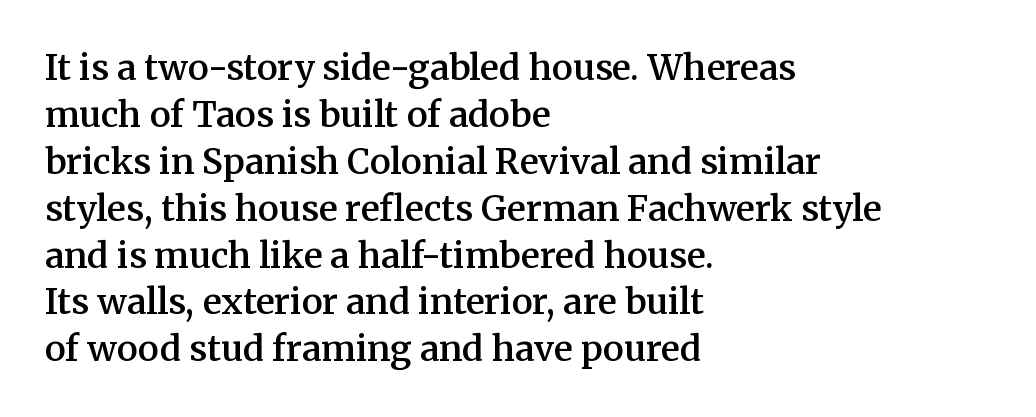
Q: Is the text bold? A: Semi-bold.
Q: Is the text italic (slanted)? A: No, it is upright.
Q: Is the typeface a serif or a sans-serif typeface? A: Serif.
Q: Is the text underlined? A: No.
Q: How is the paragraph aligned? A: Left-aligned.
Q: Is the spacing between letters normal or unusually wide? A: Normal.
Q: Is the spacing between lines tight, normal or loose? A: Normal.
Q: Width (condensed, normal, or wide)? A: Normal.
Q: Stroke contrast? A: Medium.
Q: x-height? A: Medium.
Q: Monospaced? A: No.
